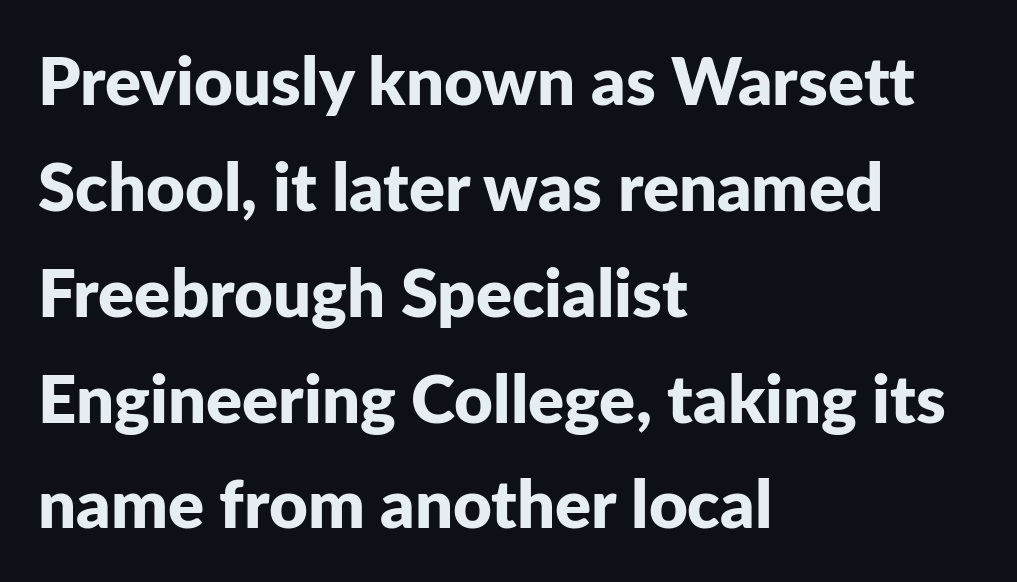
{"serif": "no", "italic": "no", "bold": "yes", "weight": "bold", "width": "normal", "stroke_contrast": "low", "x_height": "medium", "monospaced": "no", "underline": "no", "align": "left", "line_spacing": "normal", "line_spacing_ratio": 1.58, "letter_spacing": "normal", "letter_spacing_em": 0.0, "glyph_px": 67}
